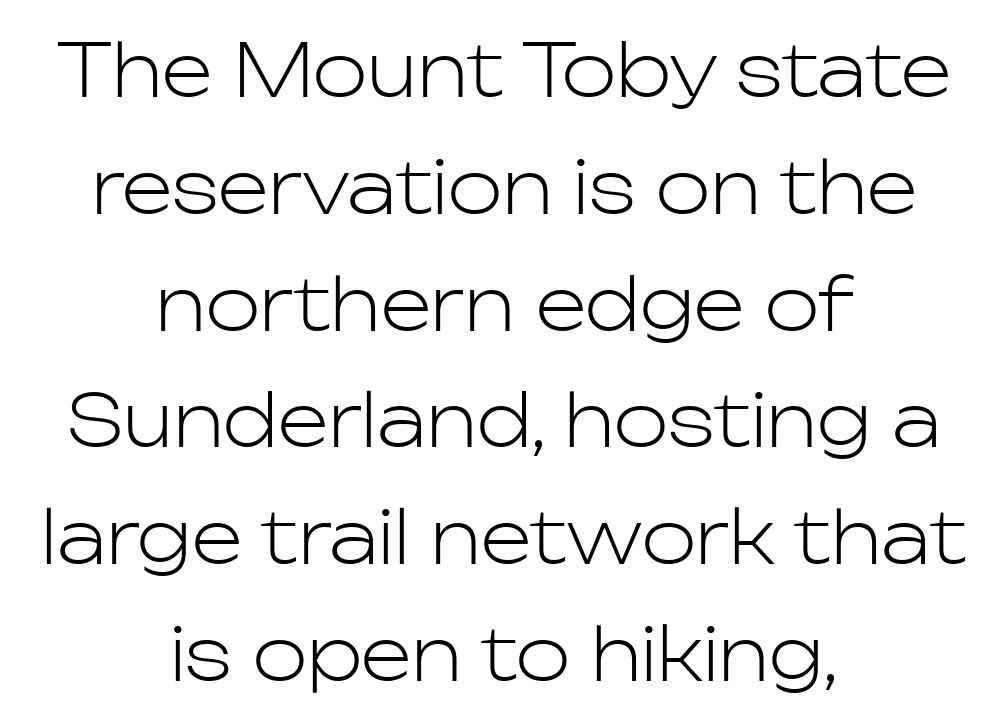
{"serif": "no", "italic": "no", "bold": "no", "weight": "light", "width": "normal", "stroke_contrast": "low", "x_height": "medium", "monospaced": "no", "underline": "no", "align": "center", "line_spacing": "normal", "line_spacing_ratio": 1.6, "letter_spacing": "normal", "letter_spacing_em": 0.0, "glyph_px": 73}
